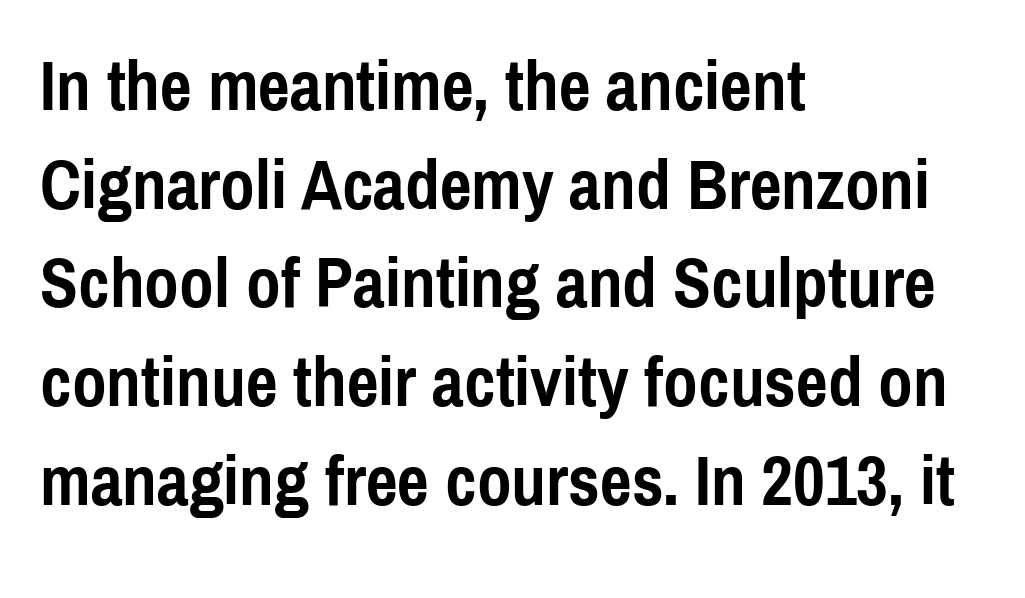
Q: Is the text bold? A: Yes.
Q: Is the text italic (slanted)? A: No, it is upright.
Q: Is the typeface a serif or a sans-serif typeface? A: Sans-serif.
Q: Is the text underlined? A: No.
Q: How is the paragraph aligned? A: Left-aligned.
Q: Is the spacing between letters normal or unusually wide? A: Normal.
Q: Is the spacing between lines tight, normal or loose? A: Normal.
Q: Width (condensed, normal, or wide)? A: Condensed.
Q: x-height? A: Medium.
Q: Monospaced? A: No.
